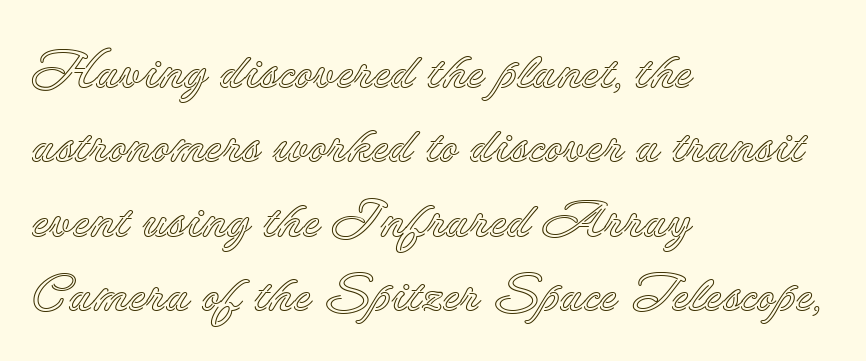
Q: Is the text italic (slanted)? A: Yes.
Q: Is the text underlined? A: No.
Q: How is the paragraph aligned? A: Left-aligned.
Q: Is the spacing between letters normal or unusually wide? A: Normal.
Q: Is the spacing between lines tight, normal or loose? A: Normal.
Q: Width (condensed, normal, or wide)? A: Normal.
Q: x-height? A: Small.
Q: Monospaced? A: No.
